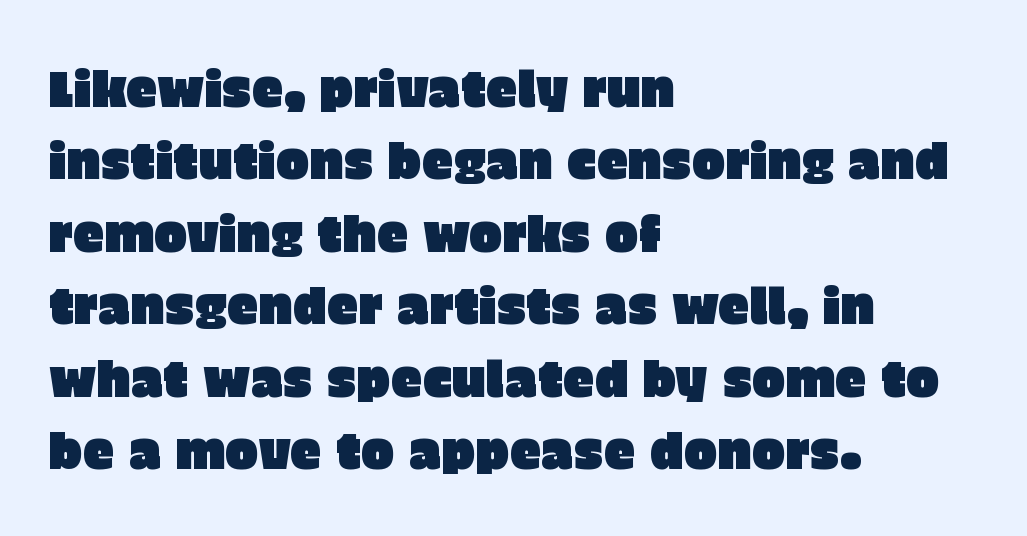
{"serif": "no", "italic": "no", "width": "normal", "stroke_contrast": "low", "x_height": "large", "monospaced": "no", "underline": "no", "align": "left", "line_spacing": "normal", "line_spacing_ratio": 1.45, "letter_spacing": "normal", "letter_spacing_em": 0.0, "glyph_px": 50}
